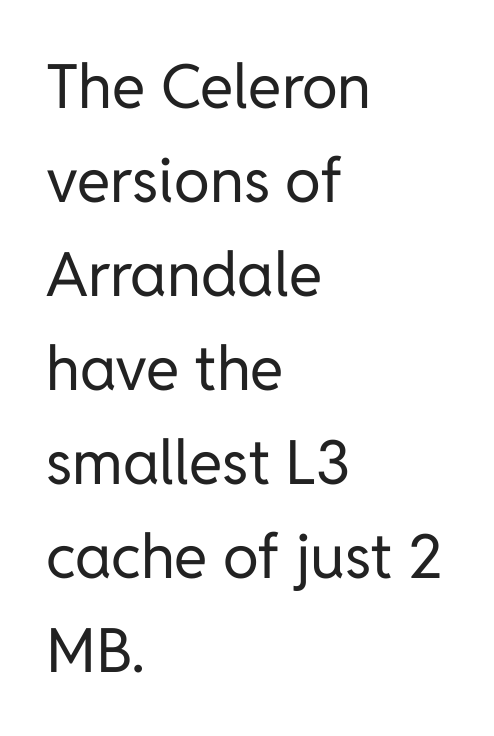
The image shows 61 px regular-weight sans-serif type, upright; set left-aligned, normal line spacing (1.54x), normal letter spacing, not underlined; low stroke contrast and a medium x-height.
